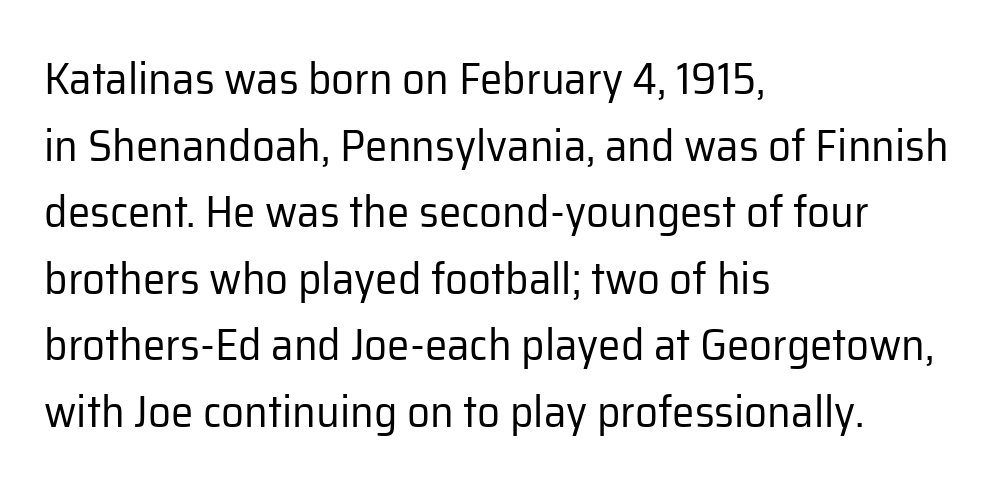
{"serif": "no", "italic": "no", "bold": "no", "weight": "regular", "width": "normal", "stroke_contrast": "low", "x_height": "medium", "monospaced": "no", "underline": "no", "align": "left", "line_spacing": "normal", "line_spacing_ratio": 1.48, "letter_spacing": "normal", "letter_spacing_em": 0.0, "glyph_px": 45}
